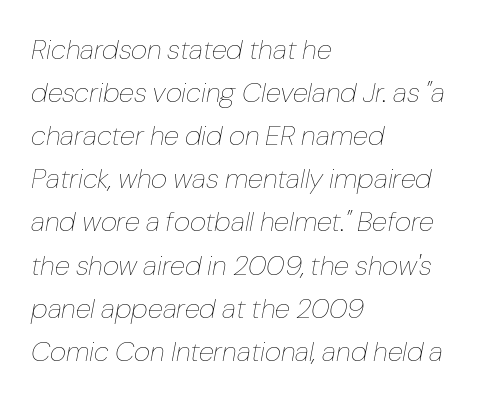
Q: Is the text bold? A: No.
Q: Is the text italic (slanted)? A: Yes, it leans right by about 10 degrees.
Q: Is the text underlined? A: No.
Q: How is the paragraph aligned? A: Left-aligned.
Q: Is the spacing between letters normal or unusually wide? A: Normal.
Q: Is the spacing between lines tight, normal or loose? A: Normal.
Q: Width (condensed, normal, or wide)? A: Normal.
Q: Stroke contrast? A: Low.
Q: x-height? A: Medium.
Q: Monospaced? A: No.
